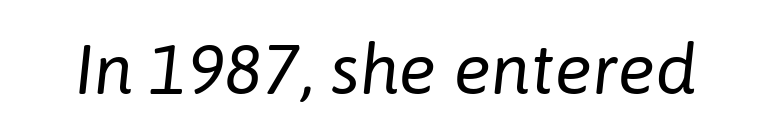
{"italic": "yes", "lean": "right", "slant_degrees": 6, "bold": "no", "weight": "regular", "width": "normal", "stroke_contrast": "low", "x_height": "medium", "monospaced": "no", "underline": "no", "letter_spacing": "normal", "letter_spacing_em": 0.0, "glyph_px": 70}
